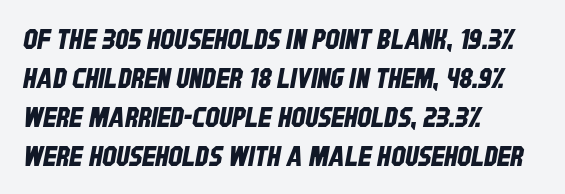
{"serif": "no", "width": "condensed", "stroke_contrast": "low", "x_height": "large", "monospaced": "no", "underline": "no", "align": "left", "line_spacing": "normal", "line_spacing_ratio": 1.39, "letter_spacing": "normal", "letter_spacing_em": 0.0, "glyph_px": 28}
